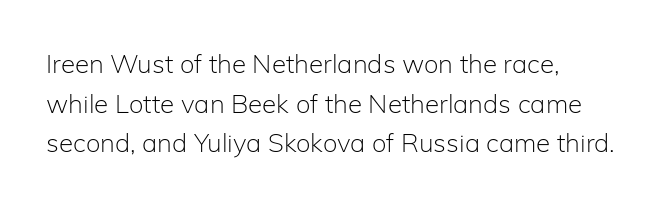
The image shows 26 px text type, upright; set left-aligned, normal line spacing (1.52x), normal letter spacing, not underlined.
